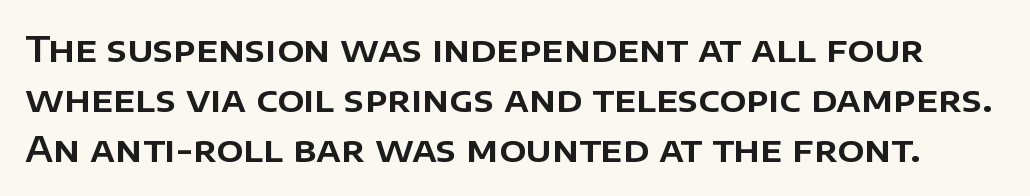
Q: Is the text italic (slanted)? A: No, it is upright.
Q: Is the typeface a serif or a sans-serif typeface? A: Sans-serif.
Q: Is the text underlined? A: No.
Q: Is the spacing between letters normal or unusually wide? A: Normal.
Q: Is the spacing between lines tight, normal or loose? A: Normal.
Q: Width (condensed, normal, or wide)? A: Normal.
Q: Stroke contrast? A: Low.
Q: x-height? A: Large.
Q: Monospaced? A: No.
